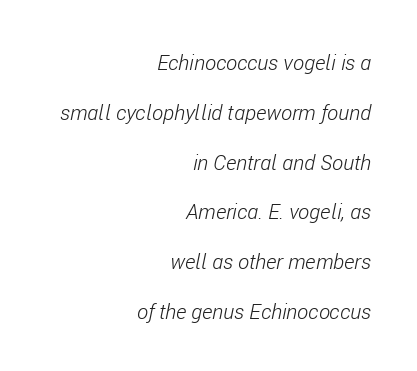
Q: Is the text bold? A: No.
Q: Is the text italic (slanted)? A: Yes, it leans right by about 11 degrees.
Q: Is the text underlined? A: No.
Q: How is the paragraph aligned? A: Right-aligned.
Q: Is the spacing between letters normal or unusually wide? A: Normal.
Q: Is the spacing between lines tight, normal or loose? A: Loose.
